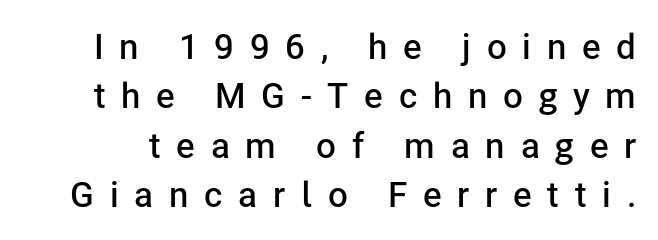
The image shows 35 px semibold sans-serif type, upright; set normal line spacing (1.41x), unusually wide letter spacing (+0.45 em), not underlined; low stroke contrast and a medium x-height.
